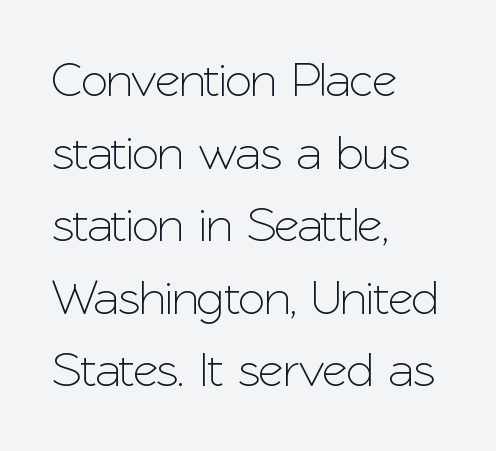
{"serif": "no", "italic": "no", "width": "normal", "stroke_contrast": "low", "x_height": "medium", "monospaced": "no", "underline": "no", "align": "left", "line_spacing": "normal", "line_spacing_ratio": 1.48, "letter_spacing": "normal", "letter_spacing_em": 0.0, "glyph_px": 49}
